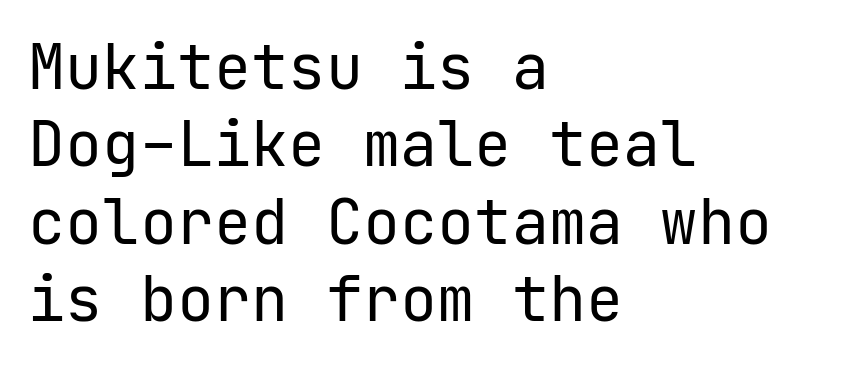
Beneath every word, the page is bare. The type is set solid horizontally, with unmodified tracking. The vertical gap from one line to the next is medium. When letters stand straight like this, we call the style roman or upright.
